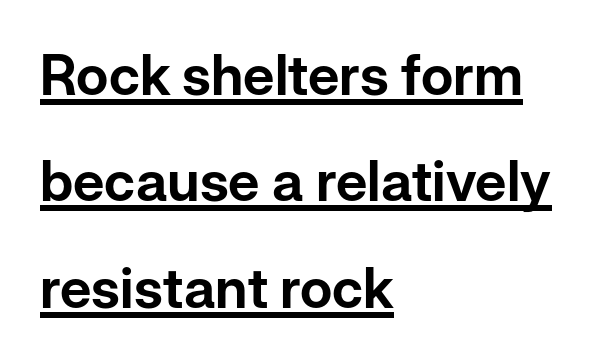
The line texture is even and compact thanks to regular tracking. The passage shown is typed in a proportional face where columns would drift. A student would call this left alignment; a typographer would say flush left, rag right. Classification — sans serif.
